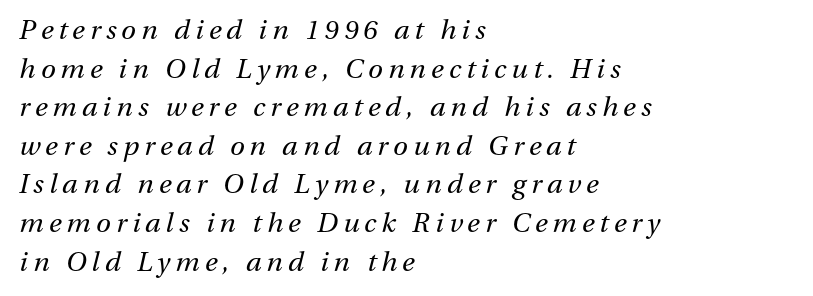
The letterforms sit at book weight or below. Successive baselines arrive at the customary interval. This rendering uses left alignment, leaving the right contour irregular. The glyphs are unaccompanied by any horizontal stroke below them. You can tell it's italic because the verticals aren't actually vertical.
